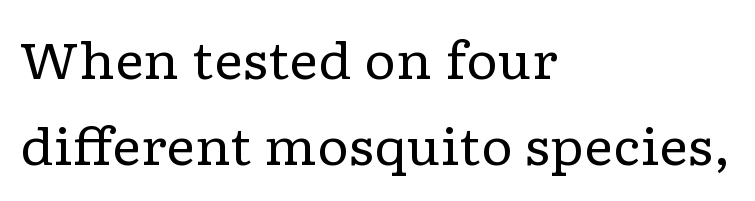
Q: Is the text bold? A: No.
Q: Is the text italic (slanted)? A: No, it is upright.
Q: Is the typeface a serif or a sans-serif typeface? A: Serif.
Q: Is the text underlined? A: No.
Q: How is the paragraph aligned? A: Left-aligned.
Q: Is the spacing between letters normal or unusually wide? A: Normal.
Q: Width (condensed, normal, or wide)? A: Wide.
Q: Stroke contrast? A: Low.
Q: x-height? A: Medium.
Q: Monospaced? A: No.
